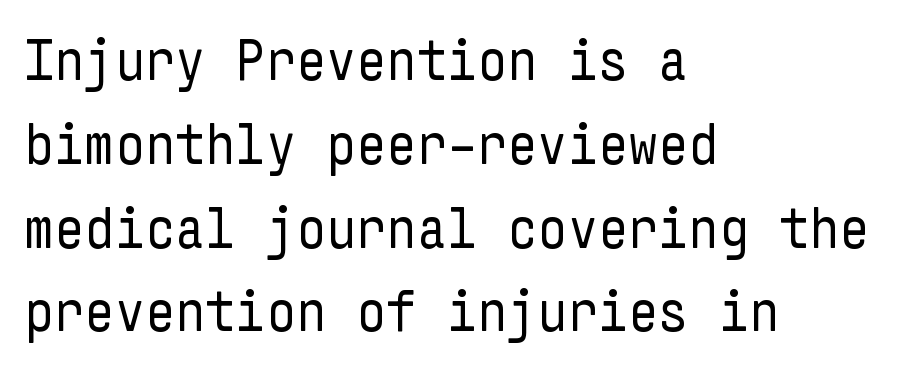
The cut favours lightness, reaching ordinary text weight at its darkest. Horizontal bands of white between lines are of average thickness. Rendered with straight, roman letterforms. Typeset ragged right — the left edge is the straight one.
